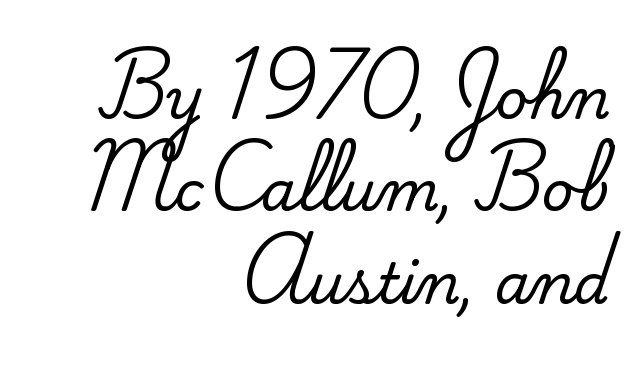
Typographically, this falls in the serif category. You could not count columns in this text — the font is proportionally spaced. The paragraph shown leans on its right margin. The letterforms sit shoulder to shoulder at normal distance. The designer left line spacing at the default. Underlining? Definitely not there.
